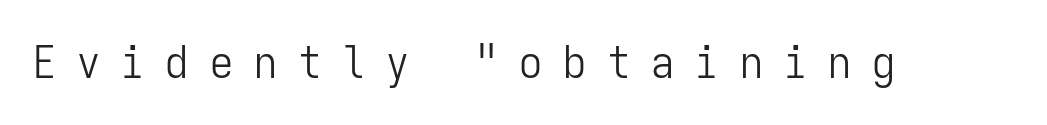
The image shows 46 px light, condensed sans-serif type, upright, monospaced; set unusually wide letter spacing (+0.46 em), not underlined; low stroke contrast and a medium x-height.
